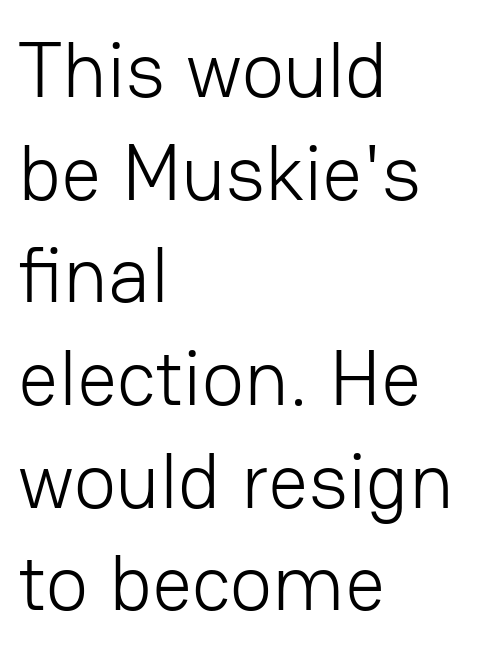
The image shows 79 px light sans-serif type, upright; set left-aligned, normal line spacing (1.3x), normal letter spacing, not underlined; low stroke contrast and a medium x-height.
